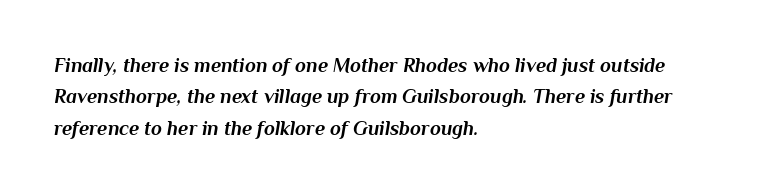
{"italic": "yes", "lean": "right", "slant_degrees": 10, "bold": "yes", "underline": "no", "align": "left", "line_spacing": "normal", "line_spacing_ratio": 1.57, "letter_spacing": "normal", "letter_spacing_em": 0.0, "glyph_px": 20}
